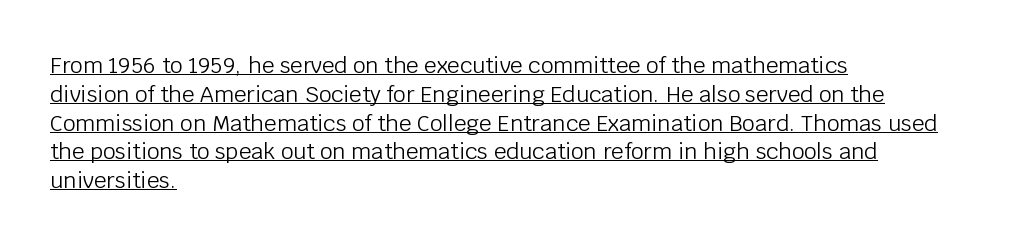
Q: Is the text bold? A: No.
Q: Is the text italic (slanted)? A: No, it is upright.
Q: Is the text underlined? A: Yes.
Q: How is the paragraph aligned? A: Left-aligned.
Q: Is the spacing between letters normal or unusually wide? A: Normal.
Q: Is the spacing between lines tight, normal or loose? A: Normal.
